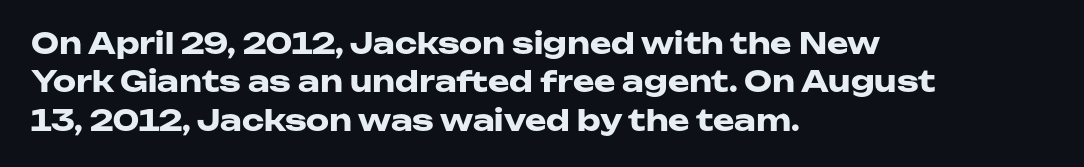
The axis of the letterforms is exactly vertical. The rendering uses natural spacing where letterforms have individual widths. Decoration check: the copy has no underline. All the whitespace from short lines collects on the right. Classification — sans serif.
